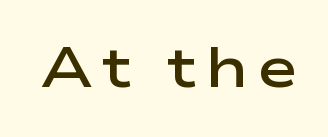
{"serif": "no", "italic": "no", "bold": "semi", "weight": "semibold", "width": "wide", "stroke_contrast": "low", "x_height": "medium", "monospaced": "no", "underline": "no", "glyph_px": 56}
